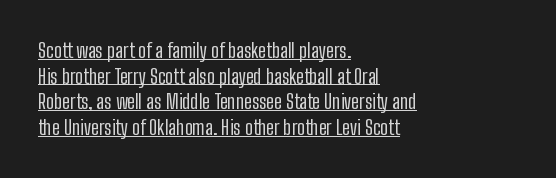
{"italic": "no", "bold": "no", "underline": "yes", "align": "left", "line_spacing": "normal", "line_spacing_ratio": 1.28, "letter_spacing": "normal", "letter_spacing_em": 0.0, "glyph_px": 20}
